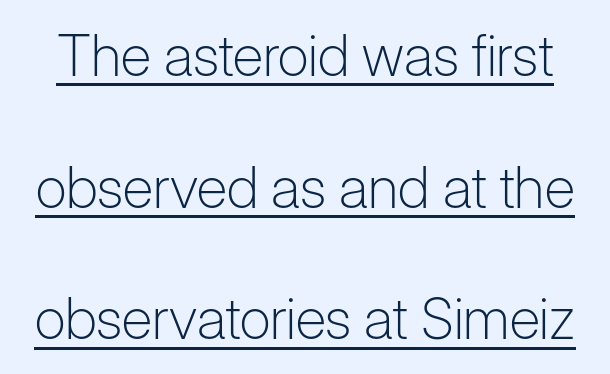
Stroke thickness stays within the range of a standard reading face or lighter. Check the space under the baseline: a stroke is drawn there. The face used here is proportionally spaced, like ordinary book or web type. Characters remain perfectly vertical along every line.
